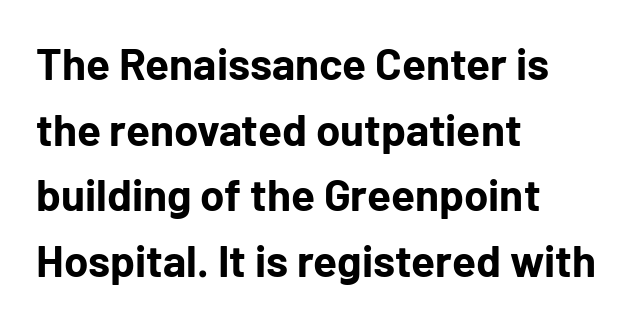
The image shows 44 px bold sans-serif type, upright; set left-aligned, normal line spacing (1.49x), normal letter spacing, not underlined; low stroke contrast and a medium x-height.
